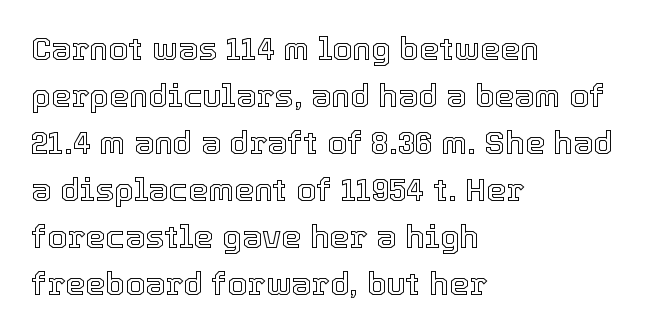
The image shows 32 px text type, upright; set left-aligned, normal line spacing (1.47x), normal letter spacing, not underlined; a medium x-height.
